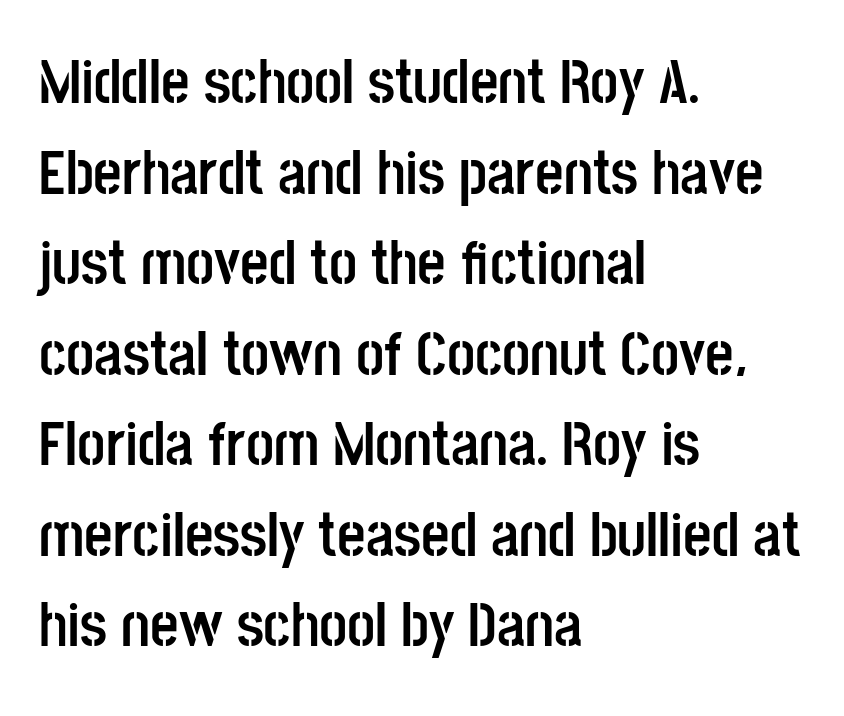
{"serif": "no", "italic": "no", "bold": "yes", "weight": "semibold", "width": "condensed", "stroke_contrast": "low", "x_height": "large", "monospaced": "no", "underline": "no", "align": "left", "line_spacing": "normal", "line_spacing_ratio": 1.46, "letter_spacing": "normal", "letter_spacing_em": 0.0, "glyph_px": 62}
